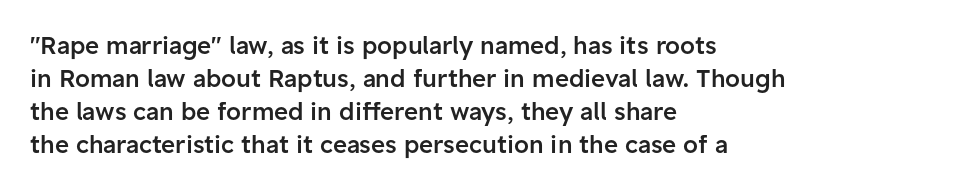
{"italic": "no", "bold": "semi", "underline": "no", "align": "left", "line_spacing": "normal", "line_spacing_ratio": 1.37, "letter_spacing": "normal", "letter_spacing_em": 0.0, "glyph_px": 24}
